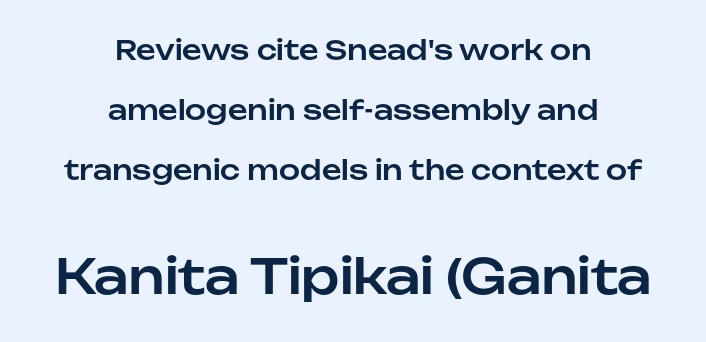
Q: Is the text italic (slanted)? A: No, it is upright.
Q: Is the typeface a serif or a sans-serif typeface? A: Sans-serif.
Q: Is the text underlined? A: No.
Q: How is the paragraph aligned? A: Centered.
Q: Is the spacing between letters normal or unusually wide? A: Normal.
Q: Is the spacing between lines tight, normal or loose? A: Loose.
Q: Which block of text is set in a larger size, the first (top) or the second (bottom)? A: The second (bottom) one.
Q: Width (condensed, normal, or wide)? A: Normal.
Q: Stroke contrast? A: Low.
Q: x-height? A: Medium.
Q: Monospaced? A: No.
